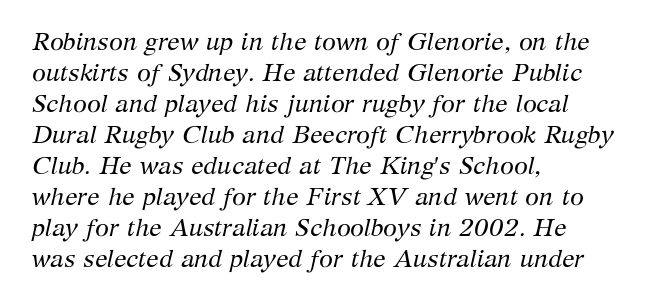
{"italic": "yes", "lean": "right", "slant_degrees": 12, "bold": "no", "underline": "no", "align": "left", "line_spacing_ratio": 1.24, "letter_spacing": "normal", "letter_spacing_em": 0.0, "glyph_px": 25}
